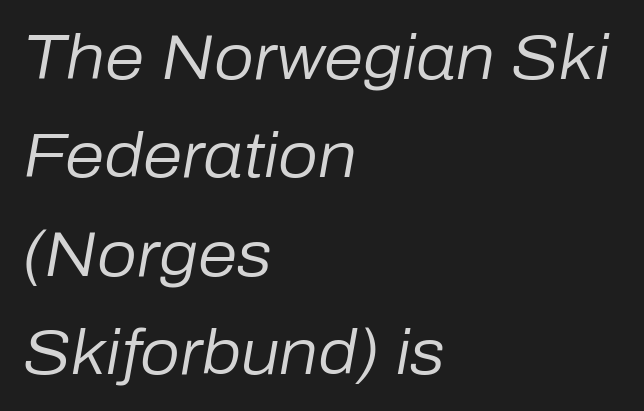
{"italic": "yes", "lean": "right", "slant_degrees": 10, "bold": "no", "weight": "regular", "width": "normal", "stroke_contrast": "low", "x_height": "medium", "monospaced": "no", "underline": "no", "align": "left", "line_spacing": "normal", "line_spacing_ratio": 1.56, "letter_spacing": "normal", "letter_spacing_em": 0.0, "glyph_px": 63}
